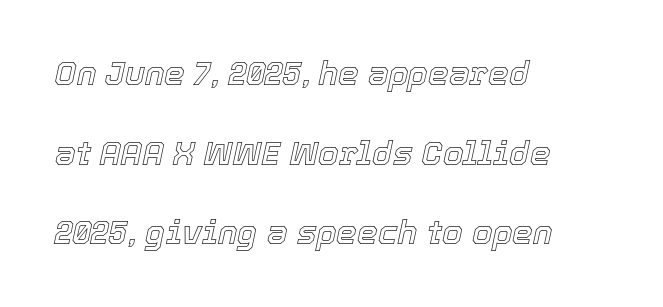
{"italic": "yes", "lean": "right", "slant_degrees": 12, "width": "normal", "x_height": "medium", "monospaced": "no", "underline": "no", "align": "left", "line_spacing": "loose", "line_spacing_ratio": 2.41, "letter_spacing": "normal", "letter_spacing_em": 0.0, "glyph_px": 33}
